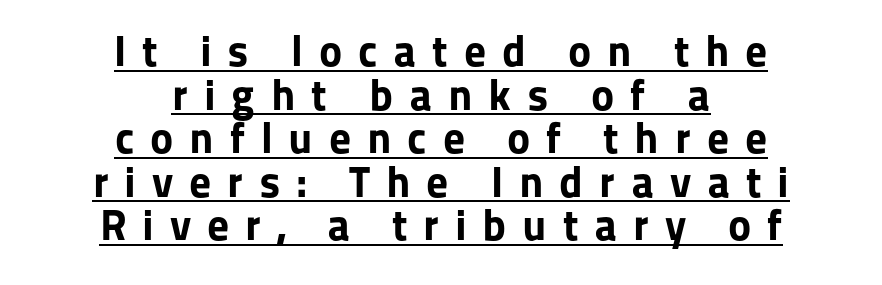
{"serif": "no", "italic": "no", "bold": "yes", "weight": "bold", "width": "normal", "stroke_contrast": "low", "x_height": "medium", "monospaced": "no", "underline": "yes", "align": "center", "line_spacing": "tight", "line_spacing_ratio": 0.99, "letter_spacing": "wide", "letter_spacing_em": 0.36, "glyph_px": 44}
